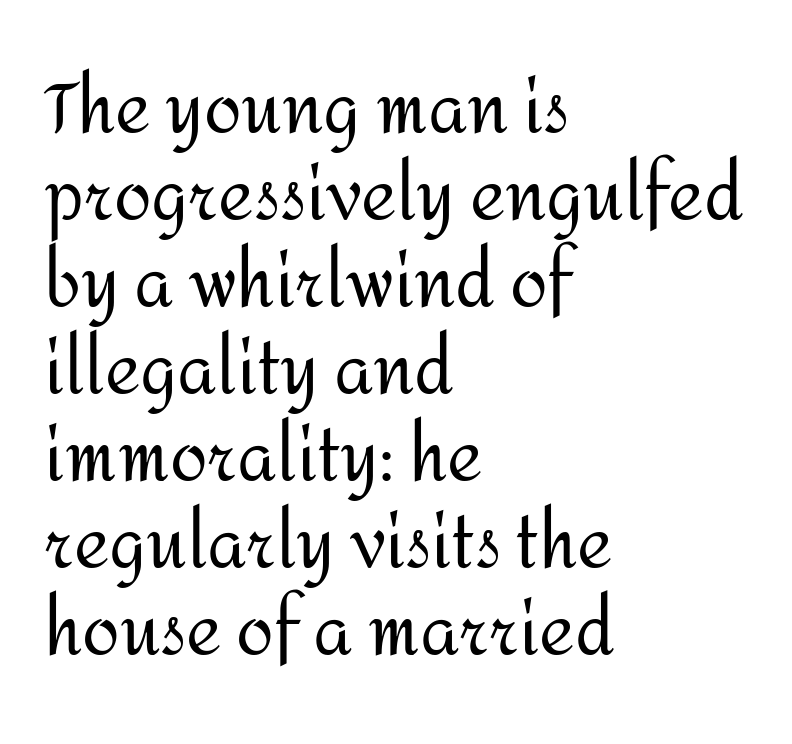
The image shows 68 px regular-weight sans-serif type, upright; set left-aligned, normal line spacing (1.28x), normal letter spacing, not underlined; medium stroke contrast and a medium x-height.
